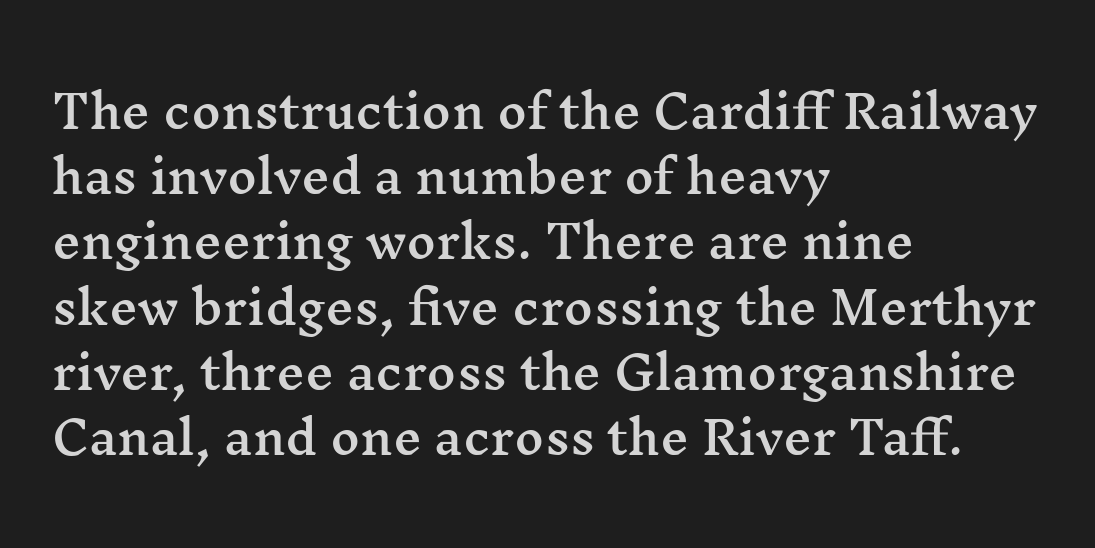
This sample keeps an unexceptional amount of space between lines. Nobody drew a line under any word here. The line texture is even and compact thanks to regular tracking. A typesetter would call this proportional, since set widths differ per character. Old-style or modern, the face here clearly has serifs. Italic: no, the glyphs are upright roman.
